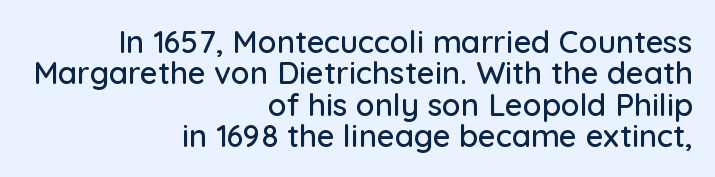
The image shows 31 px sans-serif type, upright; set right-aligned, tight line spacing (1.01x), normal letter spacing, not underlined; low stroke contrast and a medium x-height.
